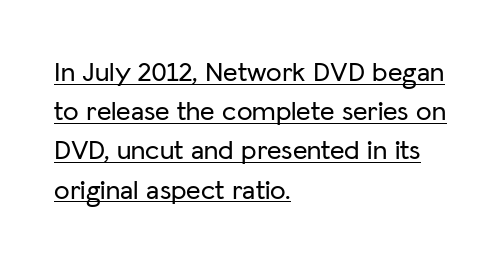
The image shows 28 px sans-serif type, upright; set left-aligned, normal line spacing (1.4x), normal letter spacing, underlined; low stroke contrast and a medium x-height.
